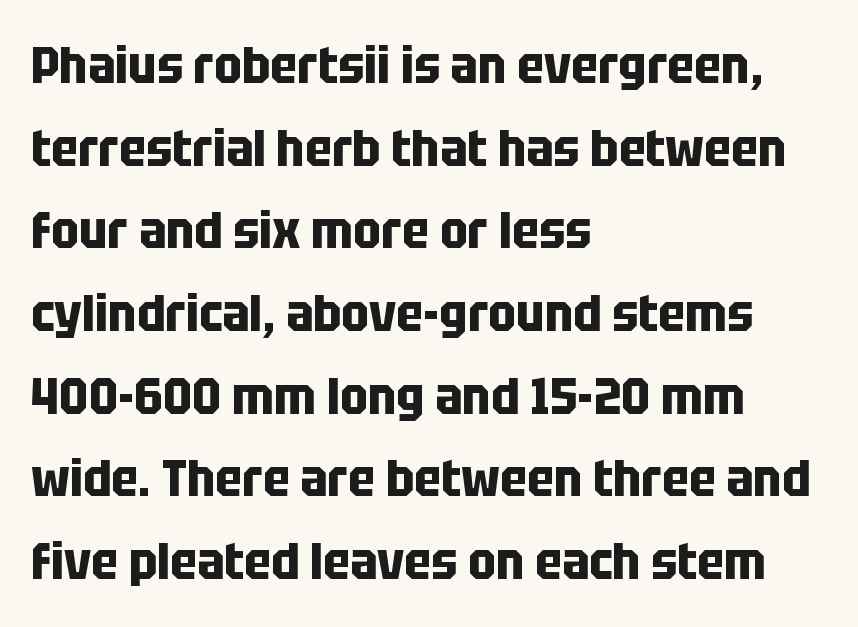
Any mark beneath the type? The region is blank. The specimen reads as upright at a glance. Look at the stroke-to-counter ratio: heavy, a bold. These lines sit exactly where default settings would place them. Left-aligned paragraph, ragged on the right. Default kerning and tracking; the words read as compact shapes.
